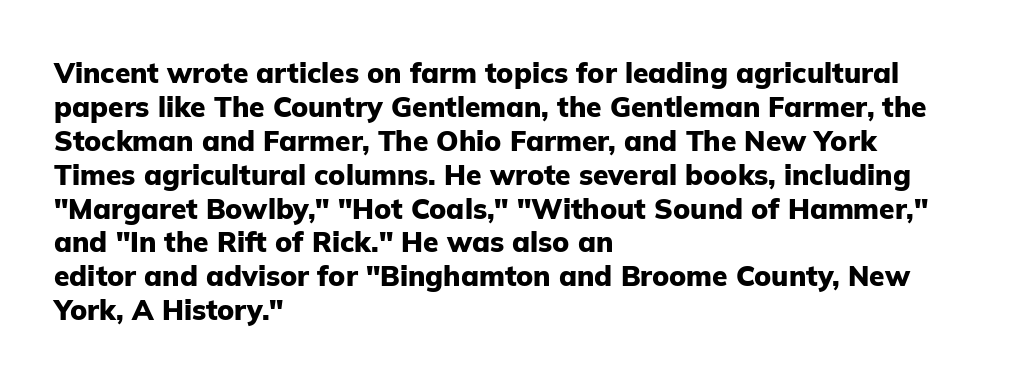
{"serif": "no", "italic": "no", "bold": "yes", "weight": "heavy", "width": "normal", "stroke_contrast": "low", "x_height": "medium", "monospaced": "no", "underline": "no", "align": "left", "line_spacing_ratio": 1.21, "letter_spacing": "normal", "letter_spacing_em": 0.0, "glyph_px": 28}
